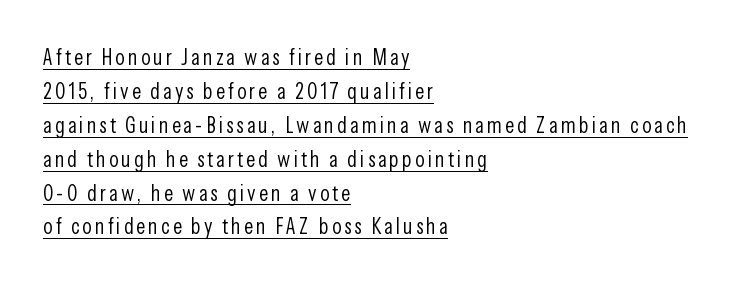
The image shows 22 px text type, upright; set left-aligned, normal line spacing (1.54x), underlined.
